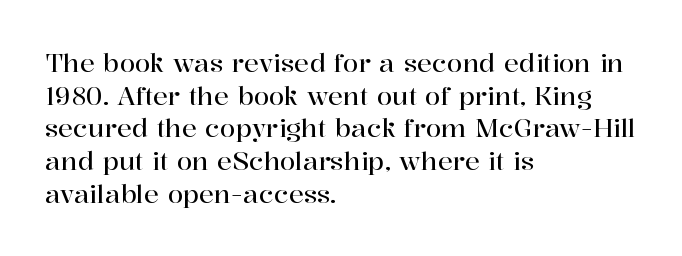
The tracking reads as untouched default to a designer's eye. Has an underline been added? It has not. Where is the straight margin? On the left. A typesetter would call this leading conventional body-copy spacing.
